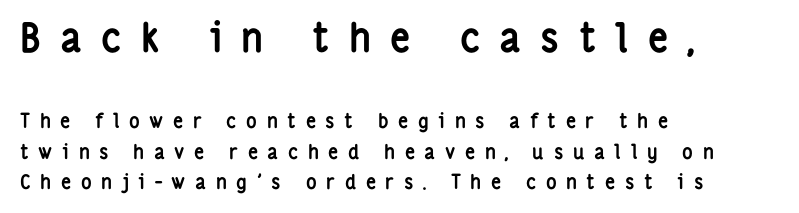
The image shows 40 px semibold, condensed sans-serif type, upright; set left-aligned, normal line spacing (1.51x), unusually wide letter spacing (+0.48 em), not underlined; the first (top) block is 2.0x larger; low stroke contrast and a medium x-height.
